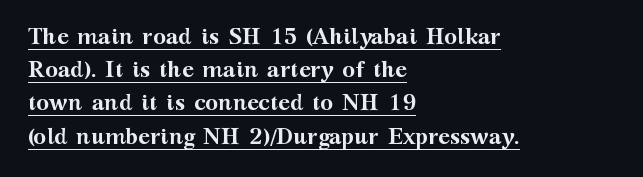
{"italic": "no", "bold": "yes", "underline": "yes", "align": "left", "line_spacing": "normal", "line_spacing_ratio": 1.51, "letter_spacing": "normal", "letter_spacing_em": 0.0, "glyph_px": 22}
